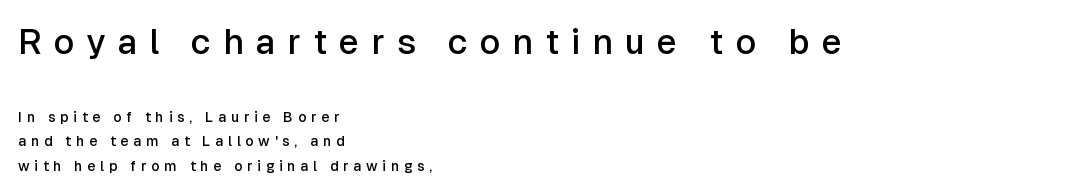
Look at the glyph heights: the upper group is clearly the bigger setting. The axis of the letterforms is exactly vertical. Every row of glyphs begins at an identical x-position on the left. Unlike a traditional serif, this face leaves its strokes unadorned.
